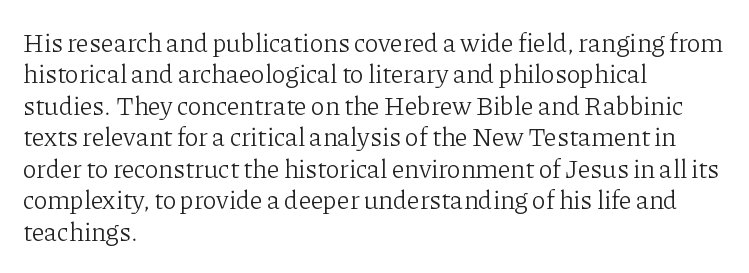
{"italic": "no", "bold": "no", "underline": "no", "align": "left", "line_spacing_ratio": 1.21, "letter_spacing": "normal", "letter_spacing_em": 0.0, "glyph_px": 26}
